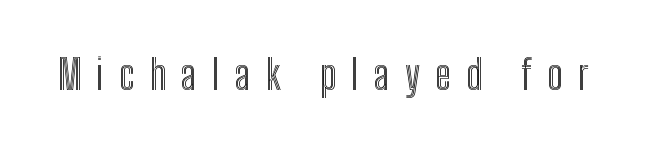
Q: Is the text italic (slanted)? A: No, it is upright.
Q: Is the text underlined? A: No.
Q: Is the spacing between letters normal or unusually wide? A: Unusually wide.
Q: Width (condensed, normal, or wide)? A: Condensed.
Q: x-height? A: Medium.
Q: Monospaced? A: No.
